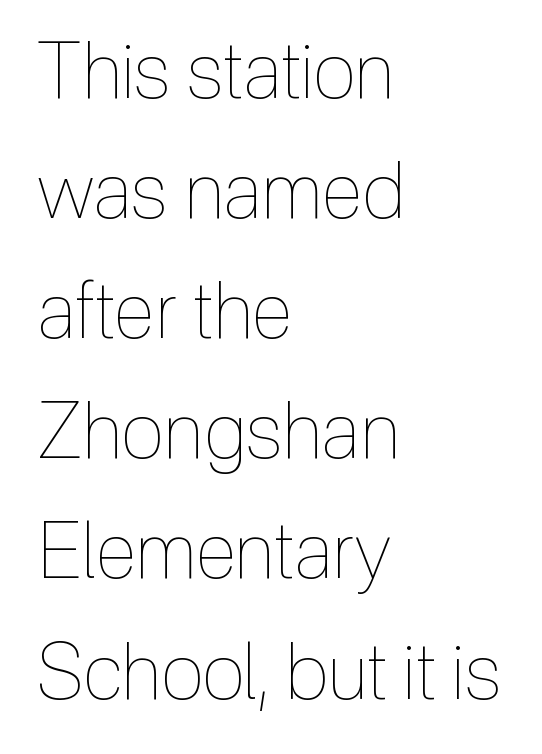
The image shows 78 px thin, condensed type, upright; set left-aligned, normal line spacing (1.54x), normal letter spacing, not underlined; a medium x-height.
